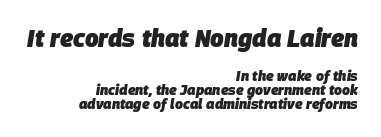
The image shows 24 px bold type, italic (leaning right); set right-aligned, tight line spacing (1.02x), normal letter spacing, not underlined; the first (top) block is 1.71x larger.
